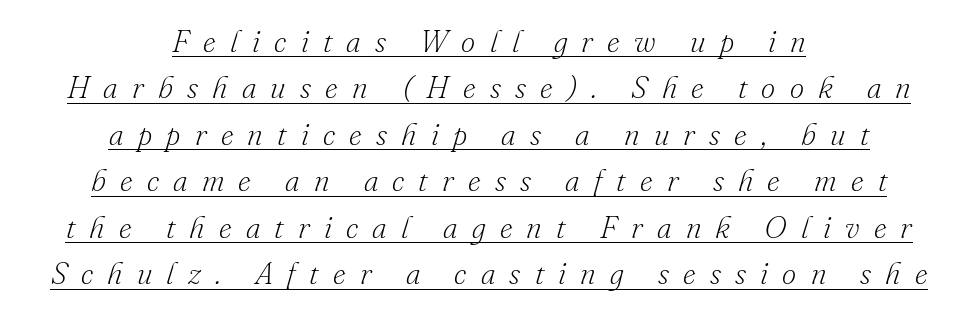
Here the glyphs are tracked loosely, breaking word shapes into spaced letters. Stroke mass is kept to a normal reading level or below. The lines sit at an ordinary, default distance from one another. Alignment: centered. The letters advance in unequal steps, a hallmark of proportional type. Tall strokes in this sample are angled rather than plumb.
